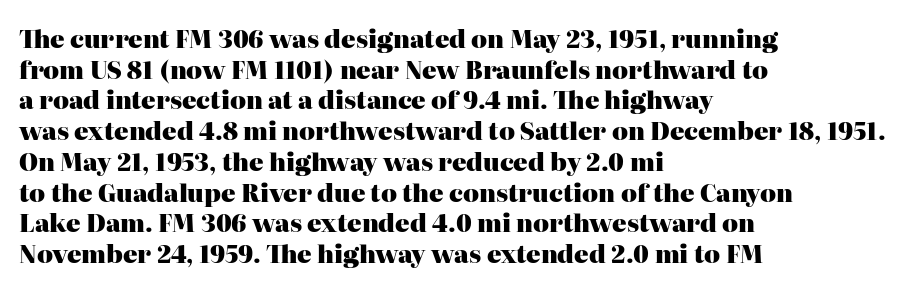
Q: Is the text bold? A: Yes.
Q: Is the text italic (slanted)? A: No, it is upright.
Q: Is the text underlined? A: No.
Q: How is the paragraph aligned? A: Left-aligned.
Q: Is the spacing between letters normal or unusually wide? A: Normal.
Q: Is the spacing between lines tight, normal or loose? A: Normal.
